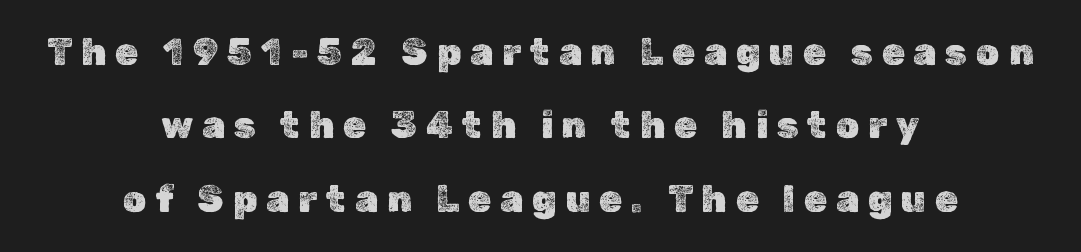
Character widths vary here, with narrow letters taking less room than wide ones. Typeset on center — no edge is straight. Has an underline been added? It has not. The line texture is sparse and dotted thanks to wide tracking. Designer's note — italics off, roman on.
